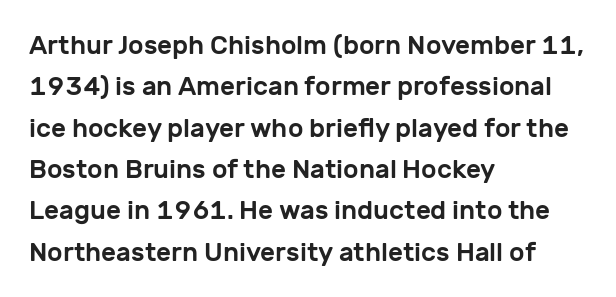
The image shows 26 px text type, upright; set left-aligned, normal line spacing (1.59x), normal letter spacing, not underlined.
